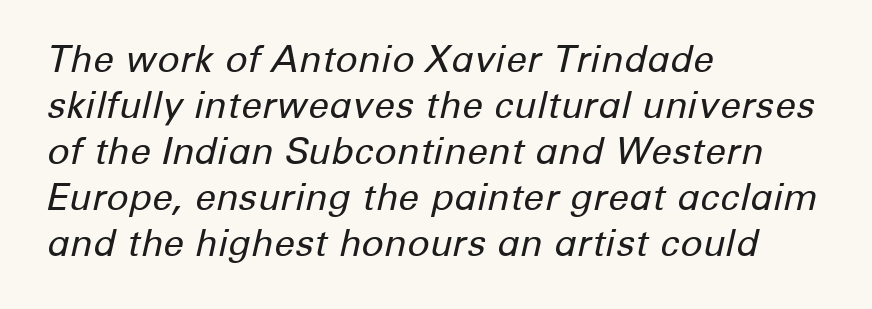
The face used here is proportionally spaced, like ordinary book or web type. The area under the type is left untouched. Weight class: somewhere from thin through regular. The gaps between neighbouring characters are ordinary and unremarkable. The typography opts for an oblique posture over an upright one. Notice how the passage keeps a crisp vertical edge on the left only.
